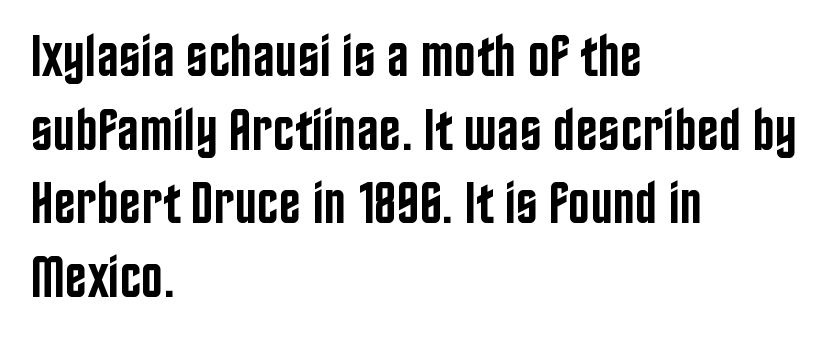
Q: Is the text bold? A: Semi-bold.
Q: Is the text italic (slanted)? A: No, it is upright.
Q: Is the typeface a serif or a sans-serif typeface? A: Sans-serif.
Q: Is the text underlined? A: No.
Q: How is the paragraph aligned? A: Left-aligned.
Q: Is the spacing between letters normal or unusually wide? A: Normal.
Q: Is the spacing between lines tight, normal or loose? A: Normal.
Q: Width (condensed, normal, or wide)? A: Condensed.
Q: Stroke contrast? A: Low.
Q: x-height? A: Large.
Q: Monospaced? A: No.
